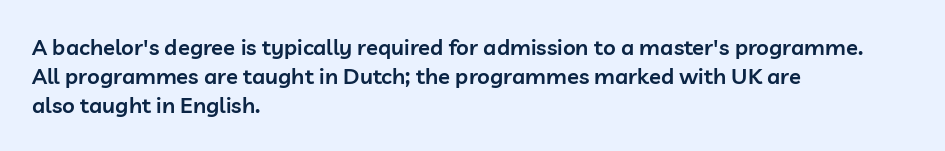
Q: Is the text bold? A: Semi-bold.
Q: Is the text italic (slanted)? A: No, it is upright.
Q: Is the text underlined? A: No.
Q: How is the paragraph aligned? A: Left-aligned.
Q: Is the spacing between letters normal or unusually wide? A: Normal.
Q: Is the spacing between lines tight, normal or loose? A: Normal.
